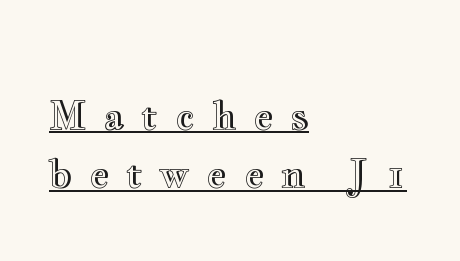
Q: Is the text italic (slanted)? A: No, it is upright.
Q: Is the text underlined? A: Yes.
Q: How is the paragraph aligned? A: Left-aligned.
Q: Is the spacing between letters normal or unusually wide? A: Unusually wide.
Q: Is the spacing between lines tight, normal or loose? A: Normal.
Q: Width (condensed, normal, or wide)? A: Wide.
Q: x-height? A: Small.
Q: Monospaced? A: No.
